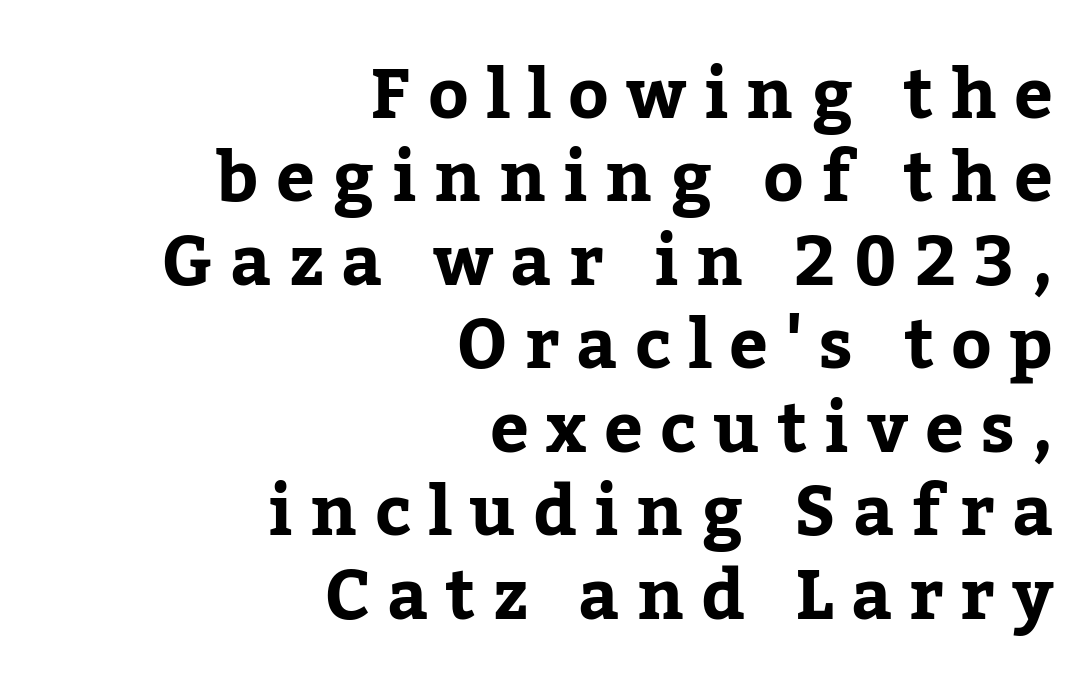
The paragraph shown leans on its right margin. Each letter's strokes conclude with small projecting serifs. Honestly, the letter spacing is so wide it's the main thing you notice. Underlining? Definitely not there. Character widths vary here, with narrow letters taking less room than wide ones.
